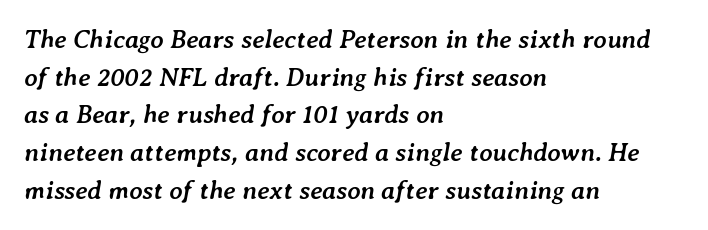
The image shows 26 px bold type, italic (leaning right); set left-aligned, normal line spacing (1.45x), normal letter spacing, not underlined.
